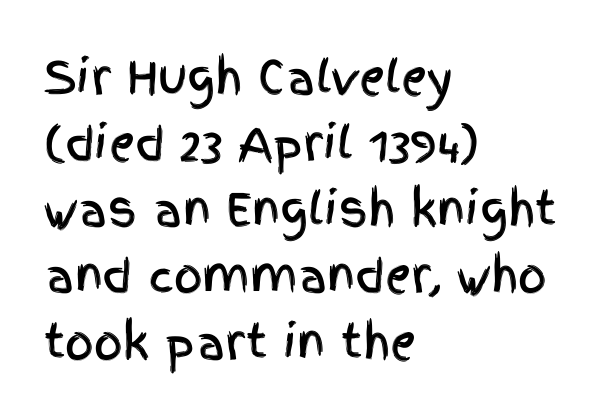
{"serif": "no", "italic": "no", "width": "condensed", "x_height": "large", "monospaced": "no", "underline": "no", "align": "left", "line_spacing": "normal", "line_spacing_ratio": 1.47, "letter_spacing": "normal", "letter_spacing_em": 0.0, "glyph_px": 45}
